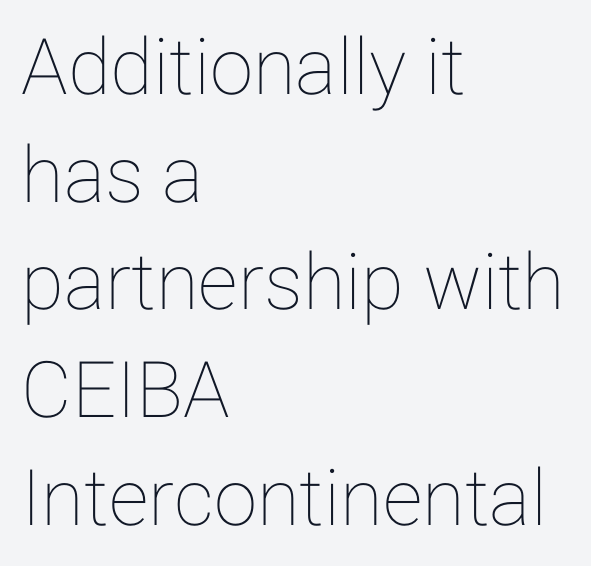
Q: Is the text italic (slanted)? A: No, it is upright.
Q: Is the text underlined? A: No.
Q: How is the paragraph aligned? A: Left-aligned.
Q: Is the spacing between letters normal or unusually wide? A: Normal.
Q: Is the spacing between lines tight, normal or loose? A: Normal.
Q: Width (condensed, normal, or wide)? A: Normal.
Q: Stroke contrast? A: Low.
Q: x-height? A: Medium.
Q: Monospaced? A: No.
